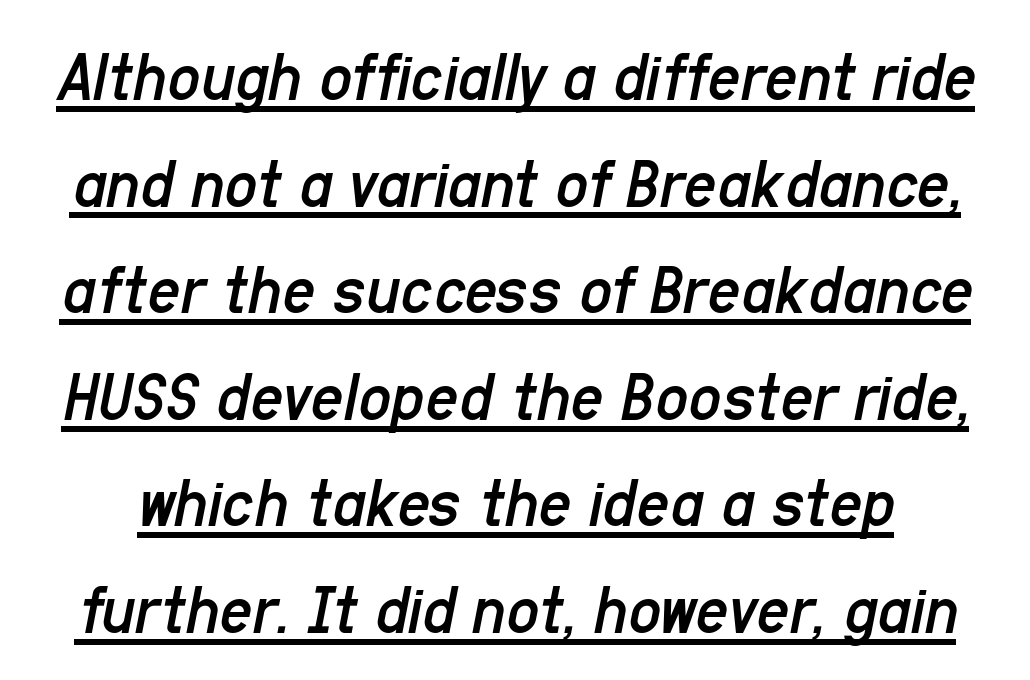
Has an underline been added? It has. Is the type slanted? Yes — the strokes lean at a clear angle. Compared with a typical body face, this is equally light or lighter still. There is no visible air inserted between adjacent glyphs. Each letter keeps its own natural width here, so spacing adapts to shape.
